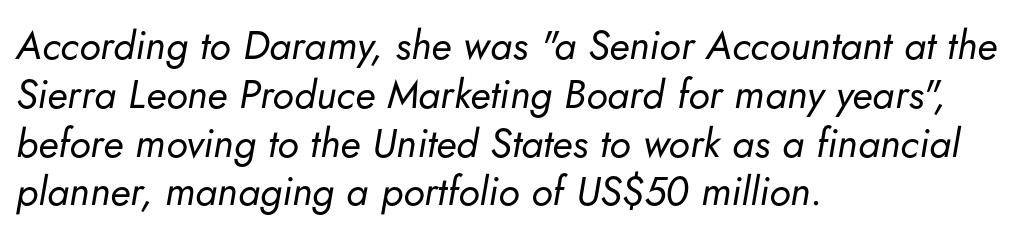
The image shows 40 px regular-weight type, italic (leaning right); set left-aligned, line spacing 1.22x, normal letter spacing, not underlined; low stroke contrast and a small x-height.
